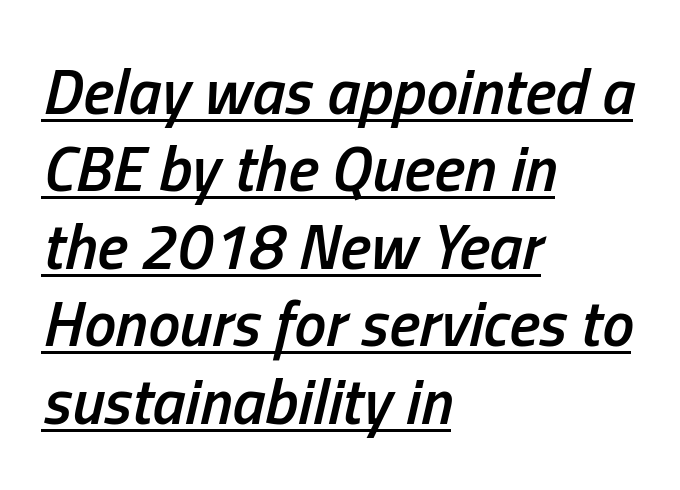
The image shows 64 px semibold, condensed type, italic (leaning right); set left-aligned, line spacing 1.21x, normal letter spacing, underlined; low stroke contrast and a medium x-height.
